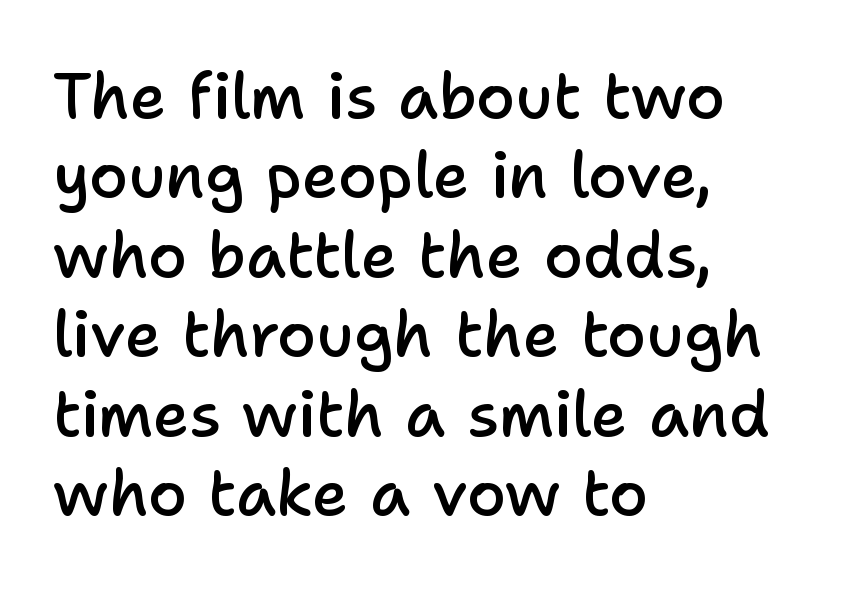
Vertical strokes here are truly vertical. On the weight axis this lands at semibold, roughly 600. Normally led — the rows are evenly, conventionally spaced. Do the characters align in a grid? No, the font is proportional.
